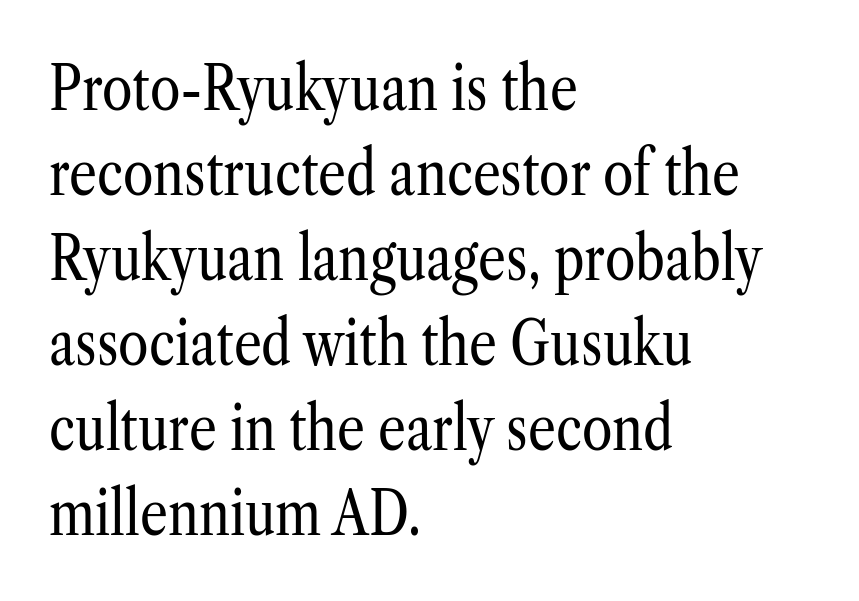
The letters carry serifs — small finishing strokes at the ends of their stems. If you drew a ruler down the left edge, every line would touch it. Designer's note — italics off, roman on. How would I describe the line gaps? Plain and ordinary.
